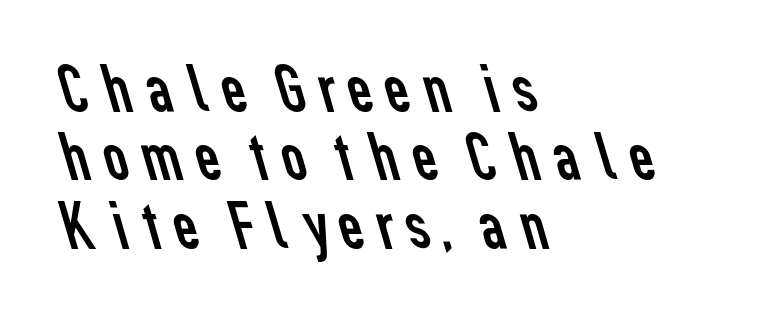
Q: Is the text bold? A: No.
Q: Is the typeface a serif or a sans-serif typeface? A: Sans-serif.
Q: Is the text underlined? A: No.
Q: How is the paragraph aligned? A: Left-aligned.
Q: Is the spacing between lines tight, normal or loose? A: Tight.
Q: Width (condensed, normal, or wide)? A: Normal.
Q: Stroke contrast? A: Low.
Q: x-height? A: Medium.
Q: Monospaced? A: No.
